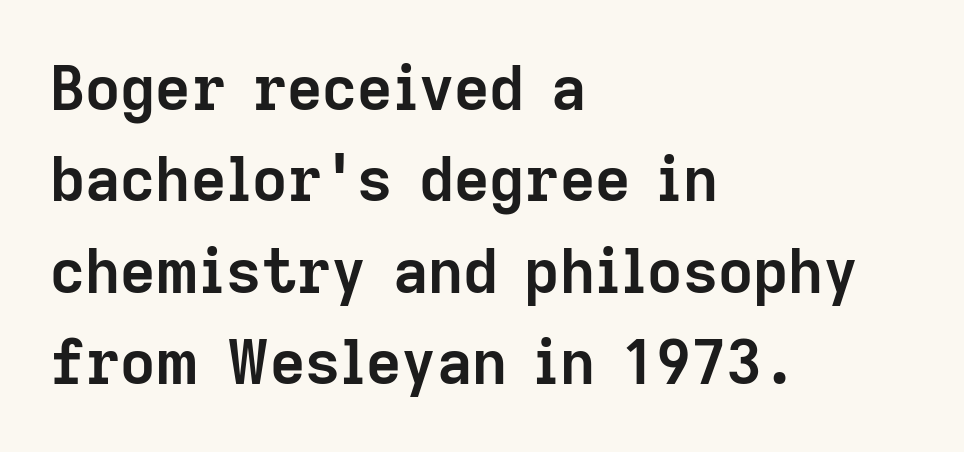
The image shows 61 px semibold sans-serif type, upright; set left-aligned, normal line spacing (1.5x), normal letter spacing, not underlined; low stroke contrast and a medium x-height.
